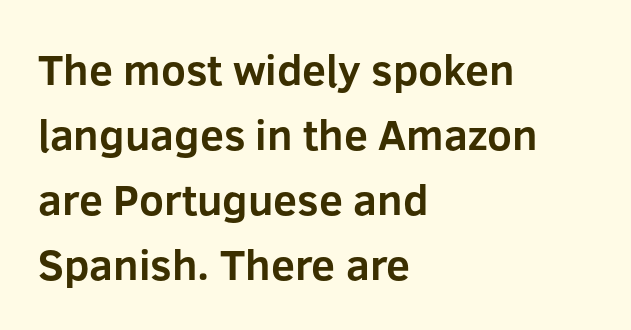
The image shows 43 px bold sans-serif type, upright; set left-aligned, normal line spacing (1.51x), normal letter spacing, not underlined; low stroke contrast and a medium x-height.
